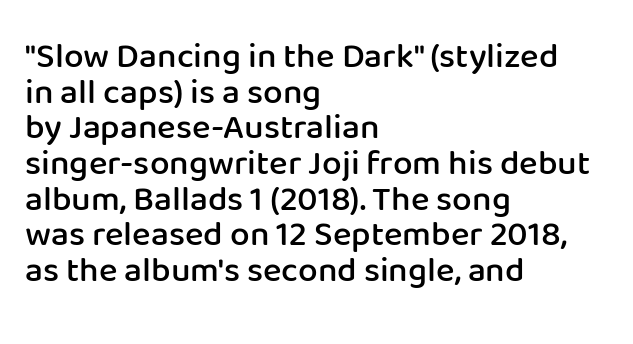
The image shows 35 px semibold sans-serif type, upright; set left-aligned, tight line spacing (1.02x), normal letter spacing, not underlined; low stroke contrast and a medium x-height.
